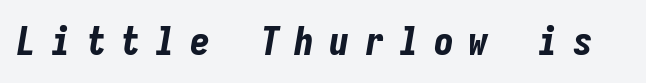
The image shows 40 px bold, condensed type, italic (leaning right), monospaced; set unusually wide letter spacing (+0.37 em), not underlined; low stroke contrast and a medium x-height.
